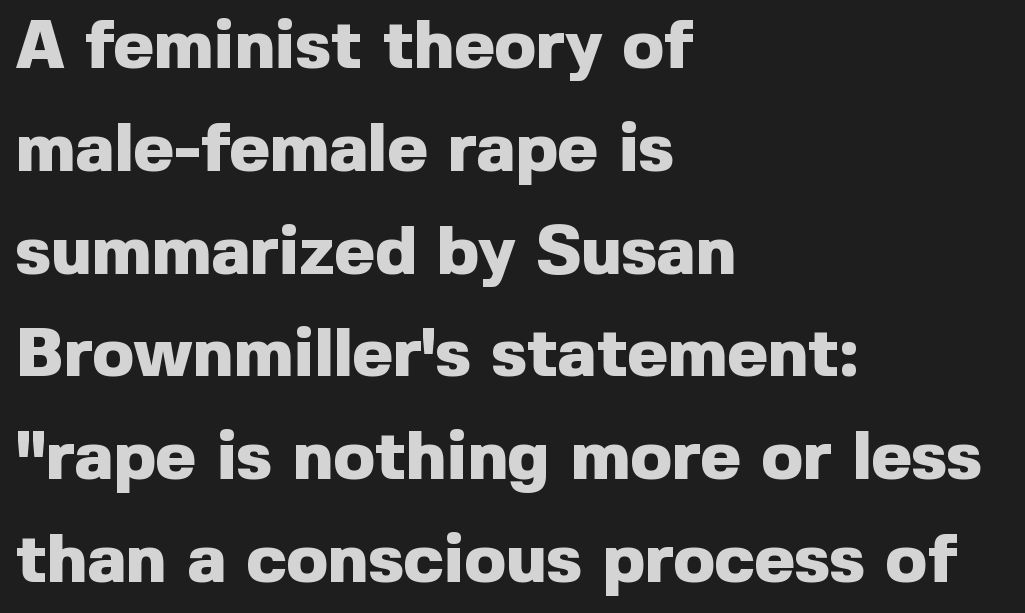
The image shows 69 px heavy sans-serif type, upright; set left-aligned, normal line spacing (1.49x), normal letter spacing, not underlined; a medium x-height.
